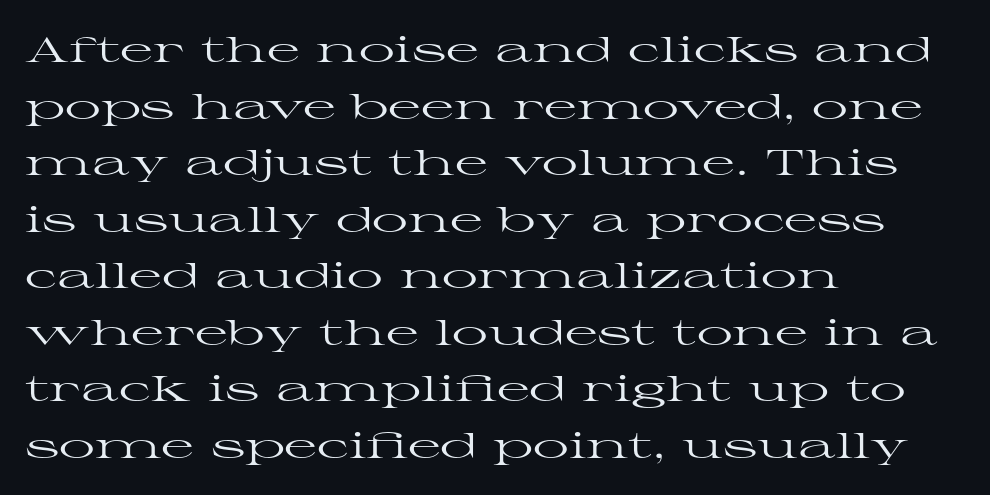
Q: Is the text bold? A: No.
Q: Is the text italic (slanted)? A: No, it is upright.
Q: Is the typeface a serif or a sans-serif typeface? A: Serif.
Q: Is the text underlined? A: No.
Q: How is the paragraph aligned? A: Left-aligned.
Q: Is the spacing between letters normal or unusually wide? A: Normal.
Q: Is the spacing between lines tight, normal or loose? A: Normal.
Q: Width (condensed, normal, or wide)? A: Wide.
Q: Stroke contrast? A: High.
Q: x-height? A: Medium.
Q: Monospaced? A: No.
